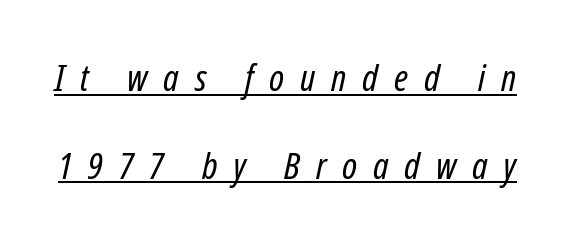
Q: Is the text bold? A: No.
Q: Is the text italic (slanted)? A: Yes, it leans right by about 12 degrees.
Q: Is the text underlined? A: Yes.
Q: Is the spacing between letters normal or unusually wide? A: Unusually wide.
Q: Is the spacing between lines tight, normal or loose? A: Loose.
Q: Width (condensed, normal, or wide)? A: Condensed.
Q: Stroke contrast? A: Low.
Q: x-height? A: Medium.
Q: Monospaced? A: No.
